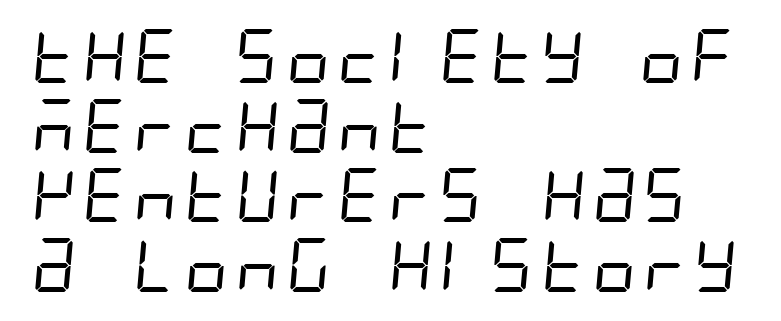
The image shows 54 px regular-weight, condensed sans-serif type; set left-aligned, normal line spacing (1.29x), normal letter spacing, not underlined; low stroke contrast and a large x-height.
